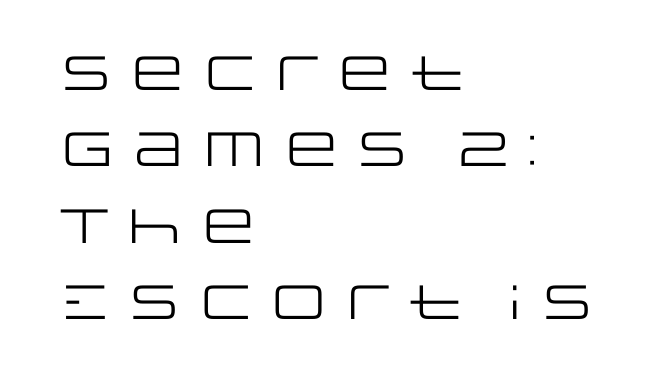
A classic flush-left, rag-right setting is used for this passage. These glyphs show unthickened strokes, regular width or finer. The letters advance in unequal steps, a hallmark of proportional type. The characters display no serif detailing; their extremities are plain.
